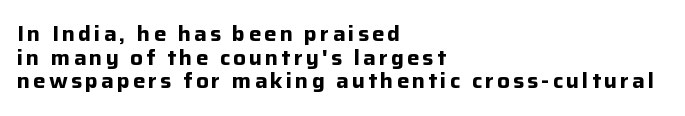
Q: Is the text bold? A: Yes.
Q: Is the text italic (slanted)? A: No, it is upright.
Q: Is the text underlined? A: No.
Q: How is the paragraph aligned? A: Left-aligned.
Q: Is the spacing between lines tight, normal or loose? A: Tight.
